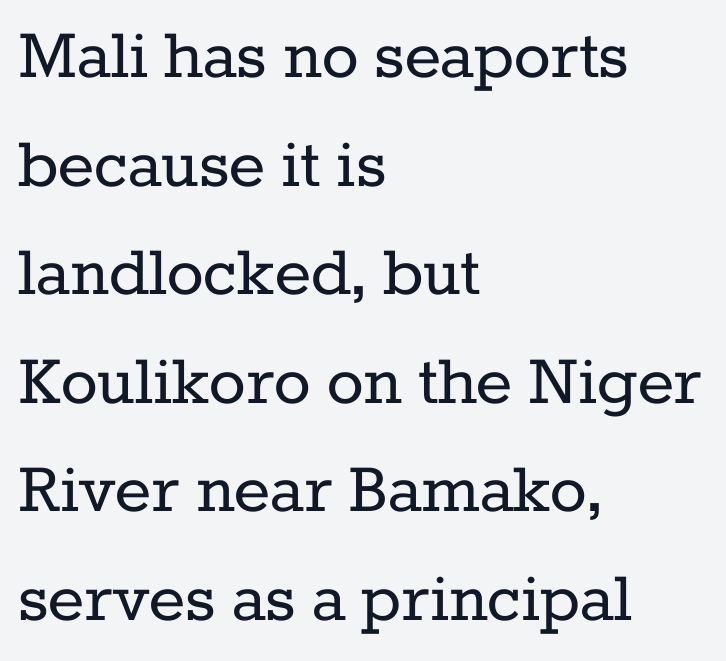
Q: Is the text bold? A: No.
Q: Is the text italic (slanted)? A: No, it is upright.
Q: Is the typeface a serif or a sans-serif typeface? A: Serif.
Q: Is the text underlined? A: No.
Q: How is the paragraph aligned? A: Left-aligned.
Q: Is the spacing between letters normal or unusually wide? A: Normal.
Q: Is the spacing between lines tight, normal or loose? A: Normal.
Q: Width (condensed, normal, or wide)? A: Normal.
Q: Stroke contrast? A: Low.
Q: x-height? A: Medium.
Q: Monospaced? A: No.
